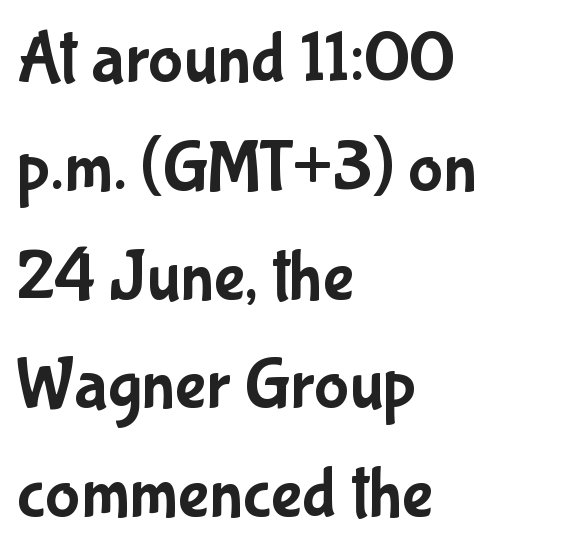
{"serif": "no", "italic": "no", "width": "condensed", "stroke_contrast": "low", "x_height": "medium", "monospaced": "no", "underline": "no", "align": "left", "line_spacing": "normal", "line_spacing_ratio": 1.49, "letter_spacing": "normal", "letter_spacing_em": 0.0, "glyph_px": 73}
